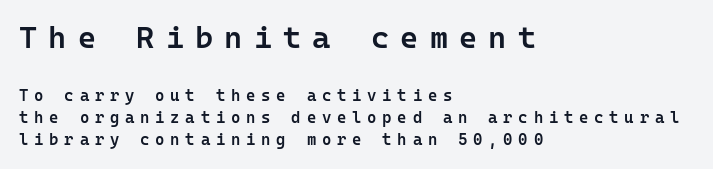
Heft: intermediate — a semibold. The paragraph has a hard left edge and a soft right edge. Notice how descenders clear the ascenders below comfortably — that's standard leading. The emphasis by scale lands on block number one, above.
